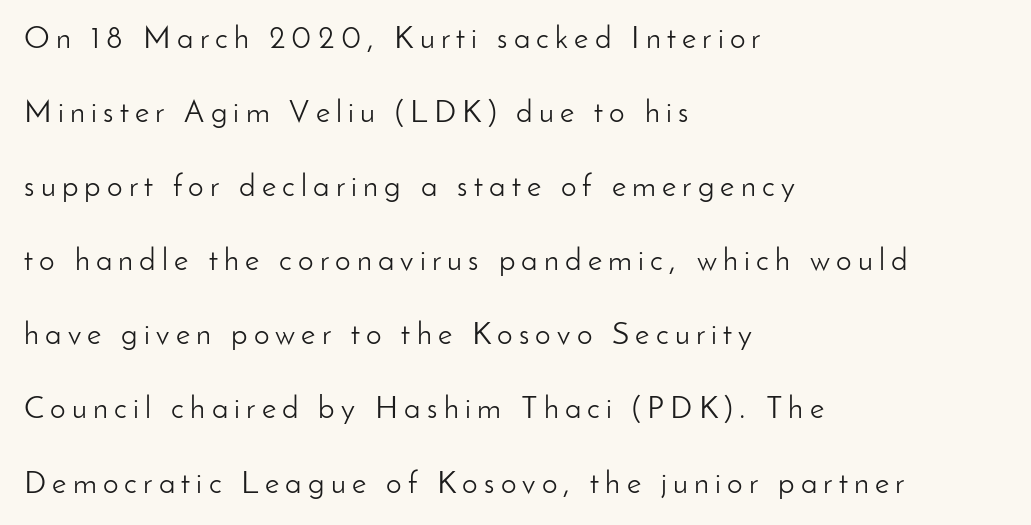
The image shows 31 px light sans-serif type, upright; set left-aligned, loose line spacing (2.39x), unusually wide letter spacing (+0.2 em), not underlined; low stroke contrast and a small x-height.
